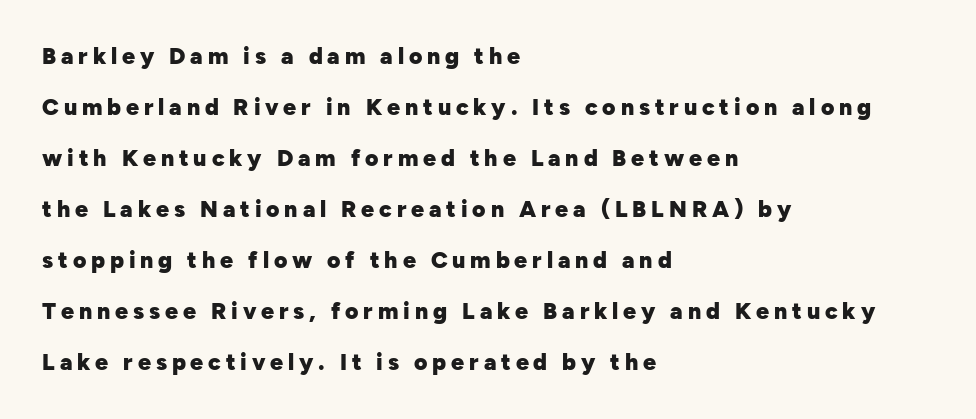
The image shows 23 px bold type, upright; set left-aligned, loose line spacing (2.22x), unusually wide letter spacing (+0.21 em), not underlined.
